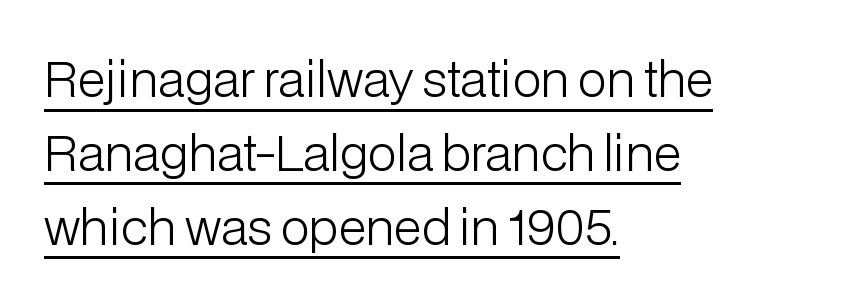
The specimen includes a rule beneath the text block's lines. What stands out about the letter spacing? Nothing — it is the standard amount. Upright lettering throughout. Looks like regular typesetting: each glyph gets only the width it needs. Notice how the passage keeps a crisp vertical edge on the left only. Nothing heavy about these letters — not bold at all.
